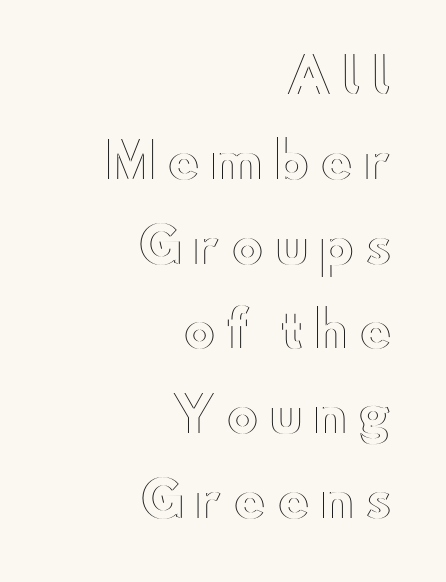
Q: Is the text italic (slanted)? A: No, it is upright.
Q: Is the text underlined? A: No.
Q: How is the paragraph aligned? A: Right-aligned.
Q: Is the spacing between letters normal or unusually wide? A: Unusually wide.
Q: Width (condensed, normal, or wide)? A: Wide.
Q: x-height? A: Small.
Q: Monospaced? A: No.
